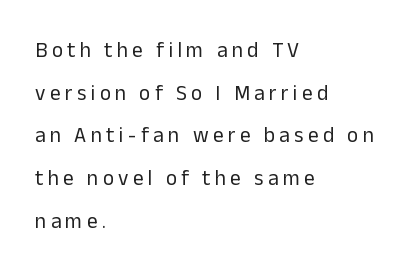
Check the space under the baseline: it is left empty. The axis of the letterforms is exactly vertical. No extra ink here — the face is not bold. The typesetter chose a ragged-right arrangement here. You could only call the tracking loose — the letters float apart.
